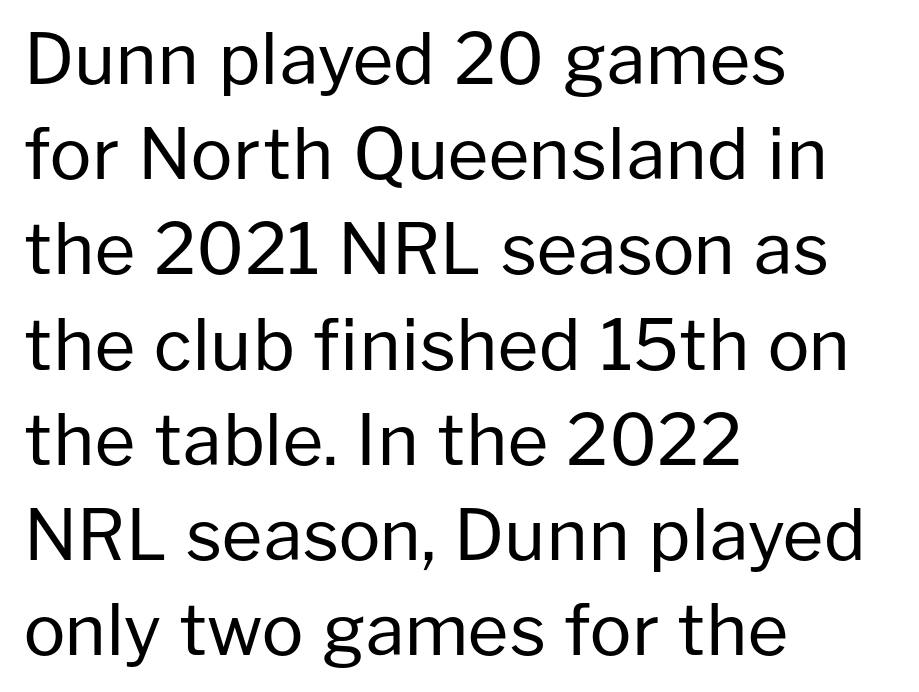
{"serif": "no", "italic": "no", "bold": "no", "weight": "regular", "width": "normal", "stroke_contrast": "low", "x_height": "medium", "monospaced": "no", "underline": "no", "align": "left", "line_spacing": "normal", "line_spacing_ratio": 1.36, "letter_spacing": "normal", "letter_spacing_em": 0.0, "glyph_px": 70}
